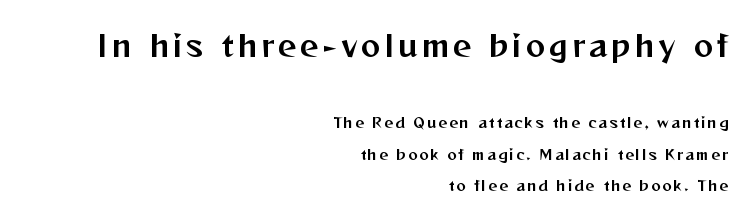
Which chunk is bigger? The first one — the top block dwarfs the bottom. The face used here is proportionally spaced, like ordinary book or web type. All the whitespace from short lines collects on the left. Upright lettering throughout.
